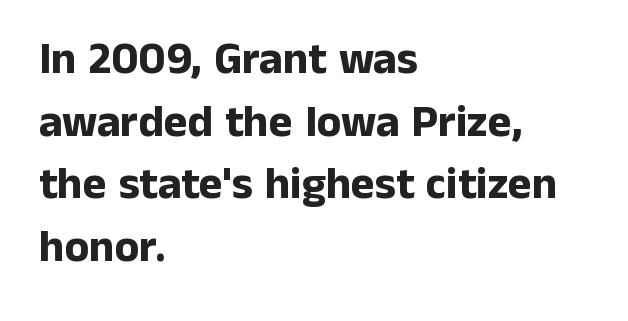
This block has exactly the height ordinary leading produces. Typesetter's note: full bold, strokes at maximum text heaviness. The paragraph has a hard left edge and a soft right edge. Every character sits straight up, as roman type does. Serif or sans? Sans — the stroke terminals are bare.
